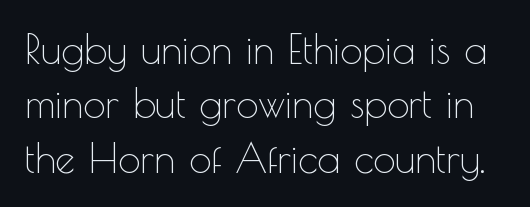
Upright lettering throughout. Evenly set lines give the paragraph a standard silhouette. This sample has the flowing, uneven cadence of proportional lettering. The passage shown has conventional tracking throughout.
